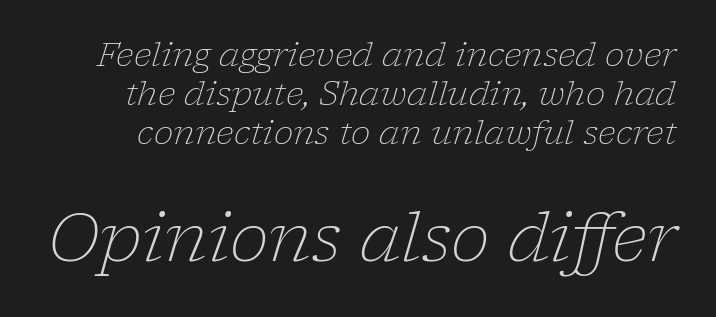
Each word holds together tightly as a unit, with standard inter-letter gaps. The face used here has a pronounced slope to its letters. The characters display serif detailing at their extremities. Anything drawn beneath the words? Only blank space. Each letter keeps its own natural width here, so spacing adapts to shape.
